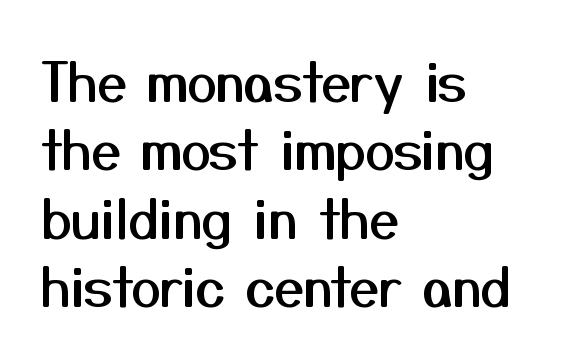
The image shows 53 px sans-serif type, upright; set left-aligned, normal line spacing (1.29x), normal letter spacing, not underlined; medium stroke contrast and a medium x-height.
